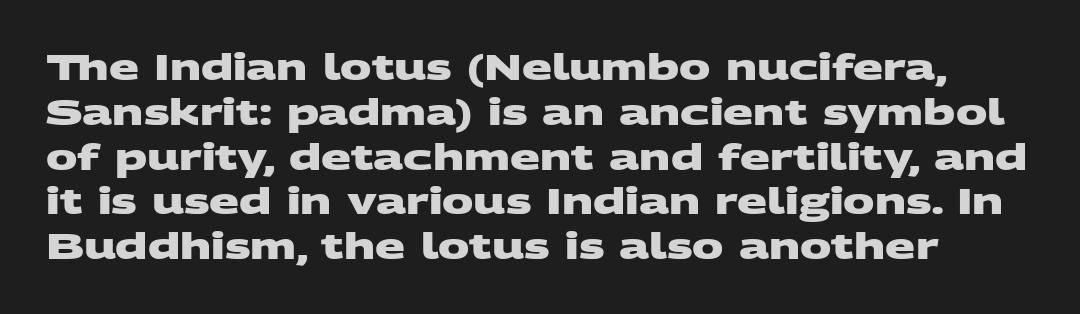
{"serif": "no", "bold": "yes", "weight": "heavy", "width": "wide", "stroke_contrast": "medium", "x_height": "large", "monospaced": "no", "underline": "no", "line_spacing": "normal", "line_spacing_ratio": 1.28, "letter_spacing": "normal", "letter_spacing_em": 0.0, "glyph_px": 35}
